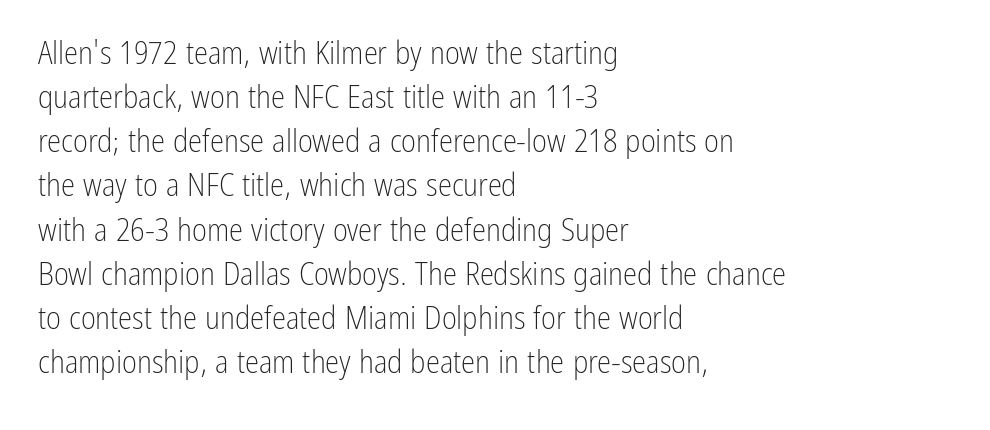
The line-height multiplier appears to be the usual default. A typesetter would label this face a sans. The lines are quadded left. Posture: vertical.
